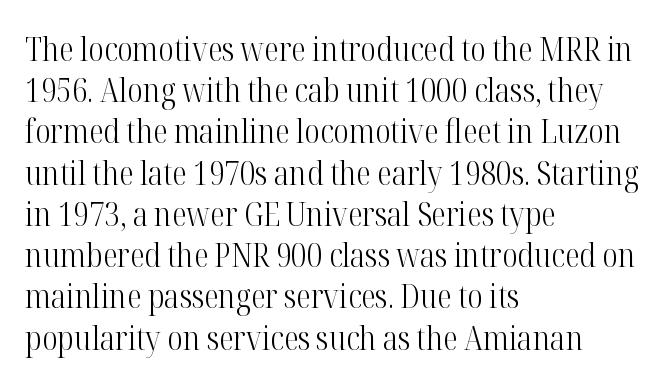
The image shows 33 px light, condensed serif type, upright; set left-aligned, normal line spacing (1.25x), normal letter spacing, not underlined; high stroke contrast and a medium x-height.
